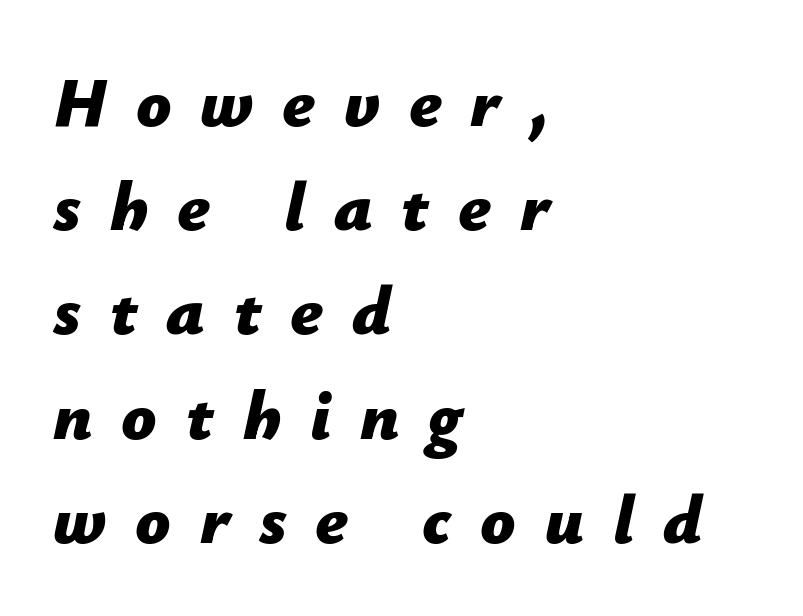
{"italic": "yes", "lean": "right", "slant_degrees": 12, "bold": "yes", "weight": "bold", "width": "normal", "stroke_contrast": "low", "x_height": "medium", "monospaced": "no", "underline": "no", "align": "left", "line_spacing": "normal", "line_spacing_ratio": 1.51, "letter_spacing": "wide", "letter_spacing_em": 0.42, "glyph_px": 69}
